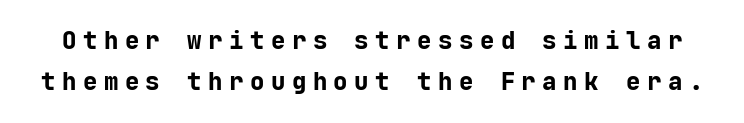
Descender tails drop into unmarked territory. The rendering uses a bold face; every stroke is thick and dark. Upright lettering throughout. Substantial extra tracking has been applied to these lines.
